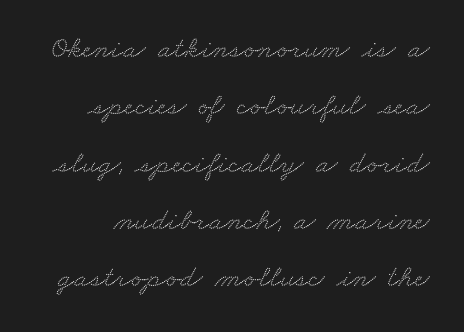
{"serif": "yes", "width": "wide", "stroke_contrast": "medium", "x_height": "small", "monospaced": "no", "underline": "no", "line_spacing_ratio": 1.85, "letter_spacing": "normal", "letter_spacing_em": 0.0, "glyph_px": 31}
